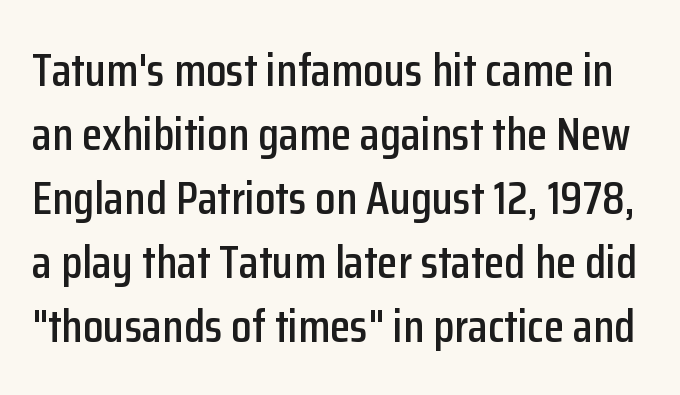
The image shows 47 px condensed sans-serif type, upright; set normal line spacing (1.36x), normal letter spacing, not underlined; low stroke contrast and a medium x-height.
